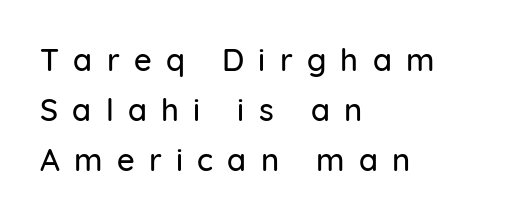
Q: Is the text italic (slanted)? A: No, it is upright.
Q: Is the typeface a serif or a sans-serif typeface? A: Sans-serif.
Q: Is the text underlined? A: No.
Q: How is the paragraph aligned? A: Left-aligned.
Q: Is the spacing between letters normal or unusually wide? A: Unusually wide.
Q: Is the spacing between lines tight, normal or loose? A: Normal.
Q: Width (condensed, normal, or wide)? A: Normal.
Q: Stroke contrast? A: Low.
Q: x-height? A: Medium.
Q: Monospaced? A: No.
